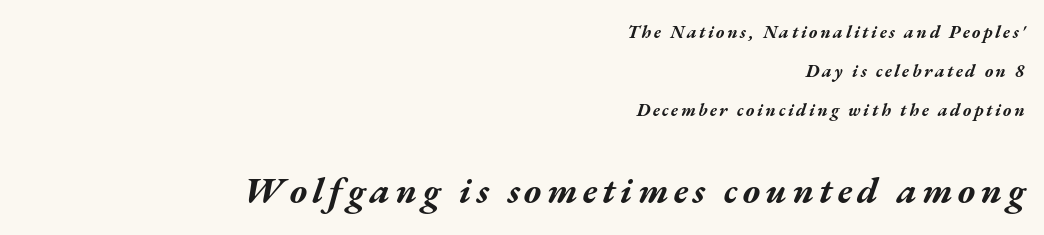
It's the slanting kind of type. Note: smaller setting up top, larger setting below. Thick stems and heavy bowls — unmistakably bold. The rendering uses natural spacing where letterforms have individual widths. The text block is weighted toward the right margin, trailing off unevenly leftward. The space directly below the letters is spotless.
